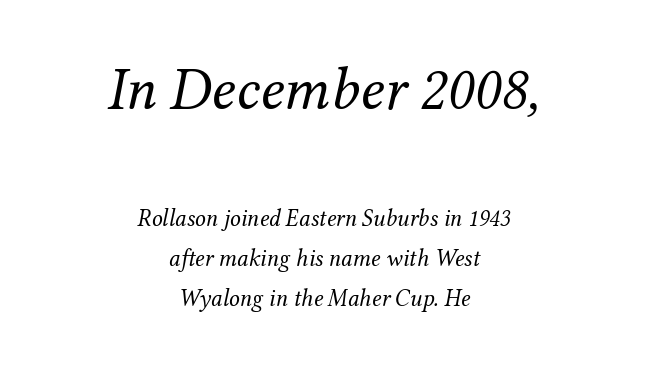
Q: Is the text bold? A: No.
Q: Is the text italic (slanted)? A: Yes, it leans right by about 12 degrees.
Q: Is the typeface a serif or a sans-serif typeface? A: Serif.
Q: Is the text underlined? A: No.
Q: How is the paragraph aligned? A: Centered.
Q: Is the spacing between letters normal or unusually wide? A: Normal.
Q: Is the spacing between lines tight, normal or loose? A: Normal.
Q: Which block of text is set in a larger size, the first (top) or the second (bottom)? A: The first (top) one.
Q: Width (condensed, normal, or wide)? A: Normal.
Q: Stroke contrast? A: Medium.
Q: x-height? A: Medium.
Q: Monospaced? A: No.
